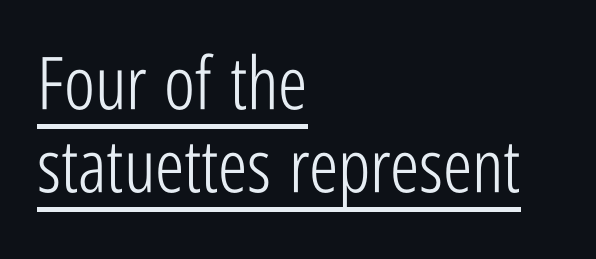
{"serif": "no", "italic": "no", "bold": "no", "weight": "light", "width": "condensed", "stroke_contrast": "low", "x_height": "medium", "monospaced": "no", "underline": "yes", "align": "left", "line_spacing": "tight", "line_spacing_ratio": 1.14, "letter_spacing": "normal", "letter_spacing_em": 0.0, "glyph_px": 73}
